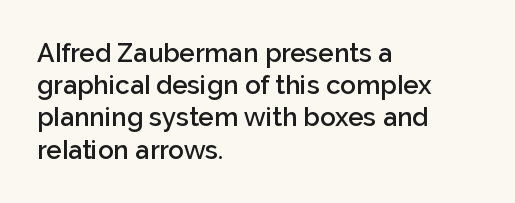
The image shows 26 px text type, upright; set left-aligned, line spacing 1.24x, normal letter spacing, not underlined.
